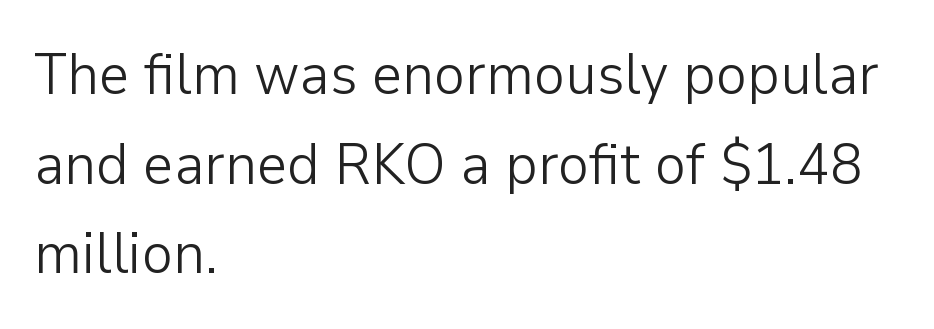
Spacing verdict: proportional, widths tailored to each character. The baseline area is clear. The setting favours the left margin, as ordinary paragraphs usually do. Serif or sans? Sans — the stroke terminals are bare.
